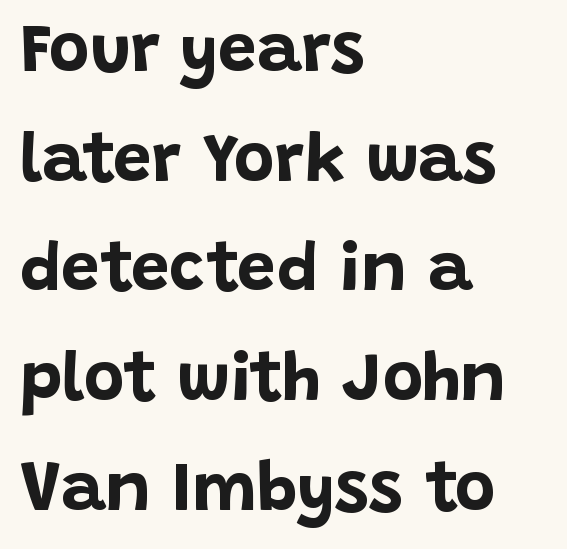
{"serif": "no", "italic": "no", "bold": "yes", "weight": "bold", "width": "normal", "stroke_contrast": "low", "x_height": "large", "monospaced": "no", "underline": "no", "align": "left", "line_spacing": "normal", "line_spacing_ratio": 1.59, "letter_spacing": "normal", "letter_spacing_em": 0.0, "glyph_px": 69}
